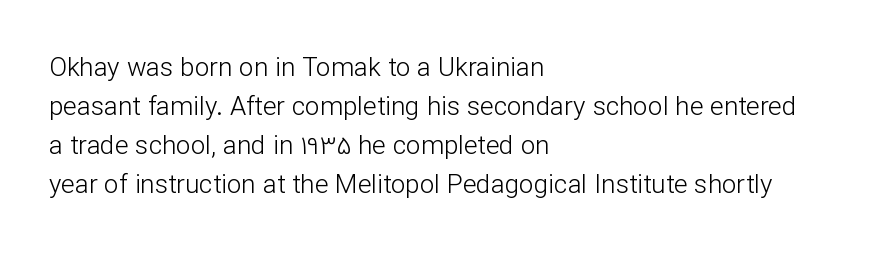
{"italic": "no", "bold": "no", "underline": "no", "align": "left", "line_spacing": "normal", "line_spacing_ratio": 1.5, "letter_spacing": "normal", "letter_spacing_em": 0.0, "glyph_px": 26}
